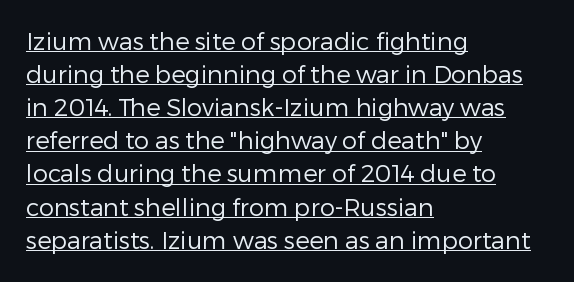
The image shows 24 px text type, upright; set left-aligned, normal line spacing (1.38x), normal letter spacing, underlined.
